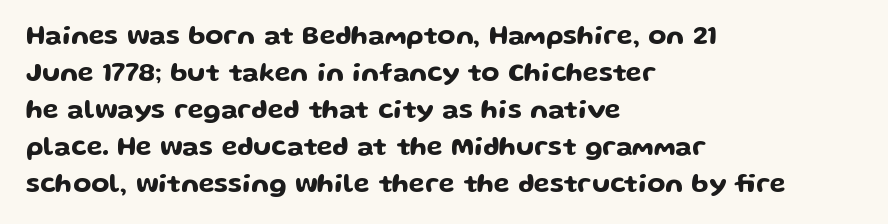
Inter-character spacing is left at the font's built-in metrics. Bare-footed words on every line. Every stem runs plumb, perpendicular to the baseline. Line spacing here is normal. Every row of glyphs begins at an identical x-position on the left.
